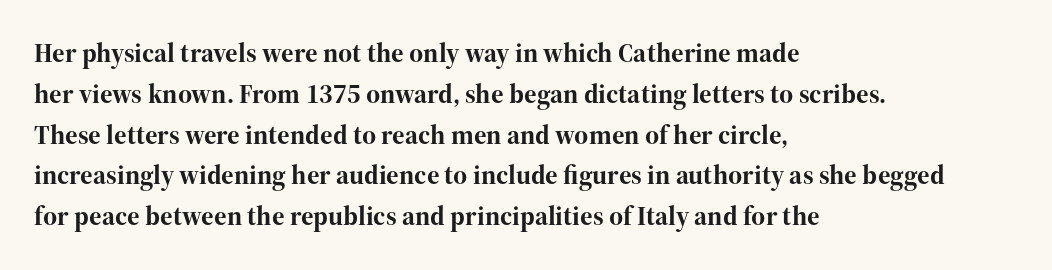
{"italic": "no", "bold": "yes", "underline": "no", "align": "left", "line_spacing": "normal", "line_spacing_ratio": 1.51, "letter_spacing": "normal", "letter_spacing_em": 0.0, "glyph_px": 27}
